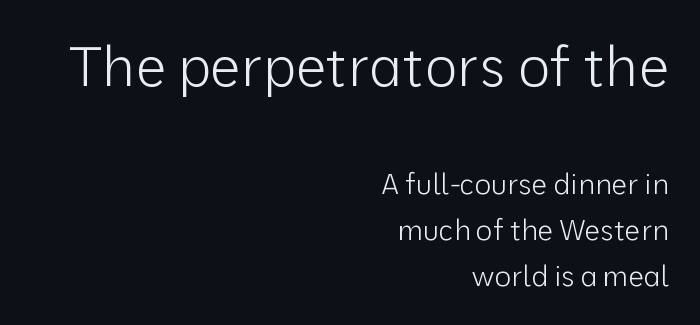
The image shows 55 px light sans-serif type, upright; set right-aligned, normal line spacing (1.65x), normal letter spacing, not underlined; the first (top) block is 1.96x larger; low stroke contrast and a medium x-height.
